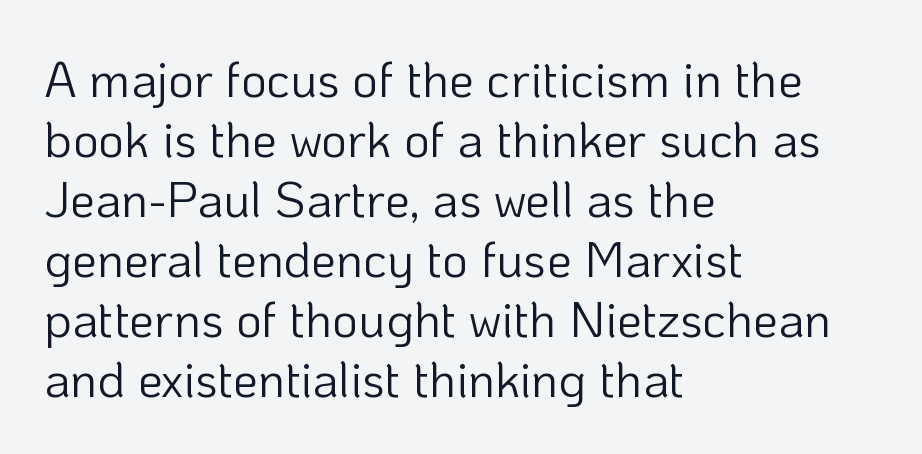
The image shows 50 px light sans-serif type, upright; set left-aligned, line spacing 1.2x, normal letter spacing, not underlined; low stroke contrast and a medium x-height.
